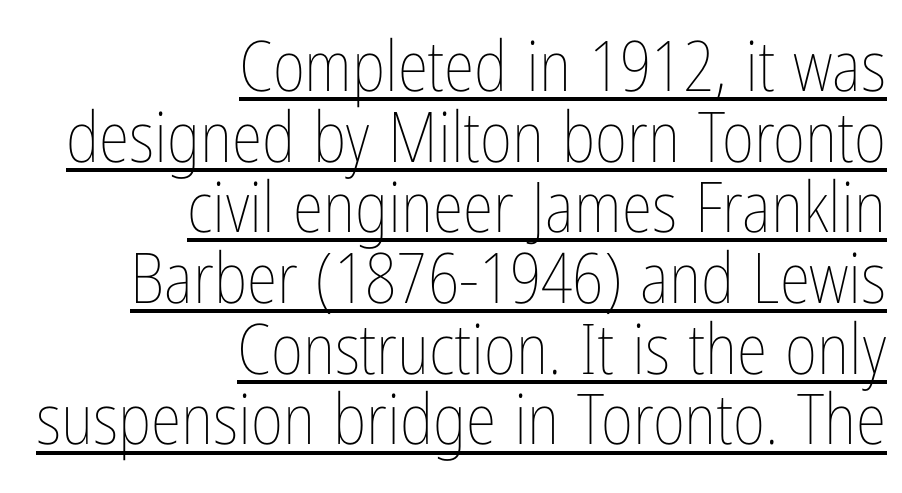
{"italic": "no", "bold": "no", "weight": "thin", "width": "condensed", "stroke_contrast": "low", "x_height": "medium", "monospaced": "no", "underline": "yes", "align": "right", "line_spacing": "tight", "line_spacing_ratio": 1.01, "letter_spacing": "normal", "letter_spacing_em": 0.0, "glyph_px": 70}
